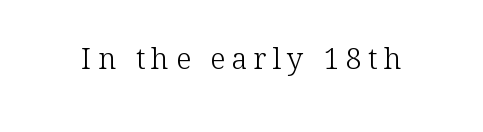
The image shows 29 px light serif type, upright; set unusually wide letter spacing (+0.22 em), not underlined; low stroke contrast and a medium x-height.
